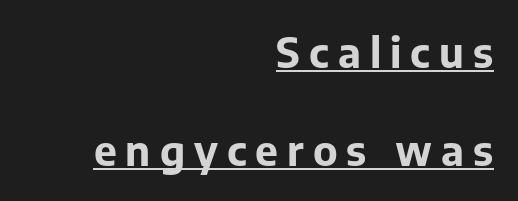
{"serif": "no", "italic": "no", "bold": "yes", "weight": "bold", "width": "normal", "stroke_contrast": "low", "x_height": "medium", "monospaced": "no", "underline": "yes", "align": "right", "line_spacing": "loose", "line_spacing_ratio": 2.39, "letter_spacing": "wide", "letter_spacing_em": 0.22, "glyph_px": 41}
